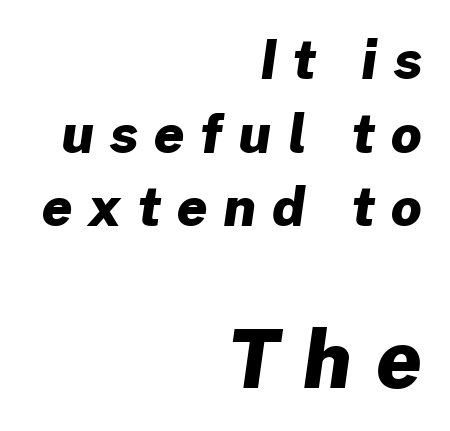
The image shows 79 px heavy sans-serif type; set right-aligned, normal line spacing (1.39x), unusually wide letter spacing (+0.31 em), not underlined; the second (bottom) block is 1.49x larger; low stroke contrast and a medium x-height.
